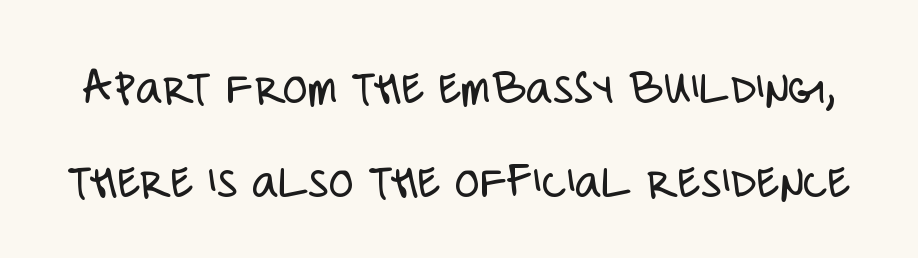
{"serif": "no", "italic": "no", "bold": "no", "weight": "light", "width": "condensed", "stroke_contrast": "low", "x_height": "large", "monospaced": "no", "underline": "no", "line_spacing_ratio": 1.84, "letter_spacing": "normal", "letter_spacing_em": 0.0, "glyph_px": 51}
